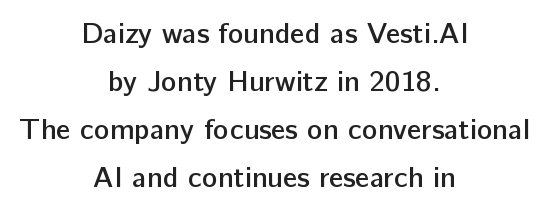
The image shows 29 px semibold sans-serif type, upright; set centered, normal line spacing (1.66x), normal letter spacing, not underlined; low stroke contrast and a medium x-height.
